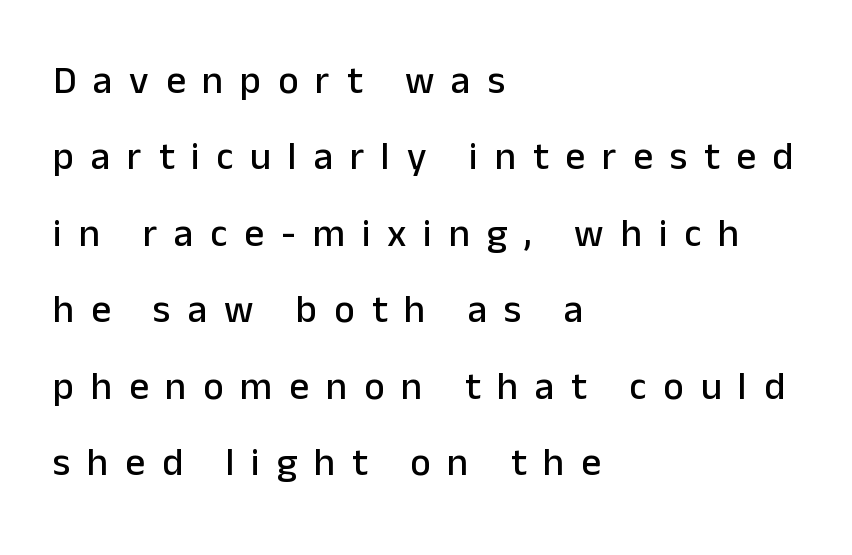
No italicization has been applied; the sample stays upright. Nobody drew a line under any word here. Layout note: lines flush left. Looks like regular typesetting: each glyph gets only the width it needs. Nothing sits at the stroke ends, so this counts as sans-serif. Does extra space separate the letters? Yes, quite a lot of it.
